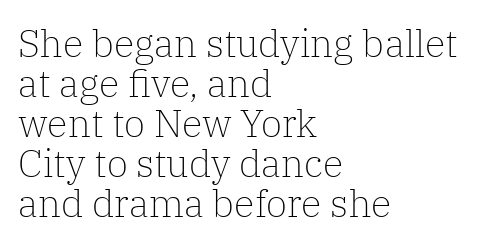
{"serif": "yes", "italic": "no", "bold": "no", "weight": "light", "width": "normal", "stroke_contrast": "low", "x_height": "medium", "monospaced": "no", "underline": "no", "align": "left", "line_spacing": "tight", "line_spacing_ratio": 1.05, "letter_spacing": "normal", "letter_spacing_em": 0.0, "glyph_px": 38}
